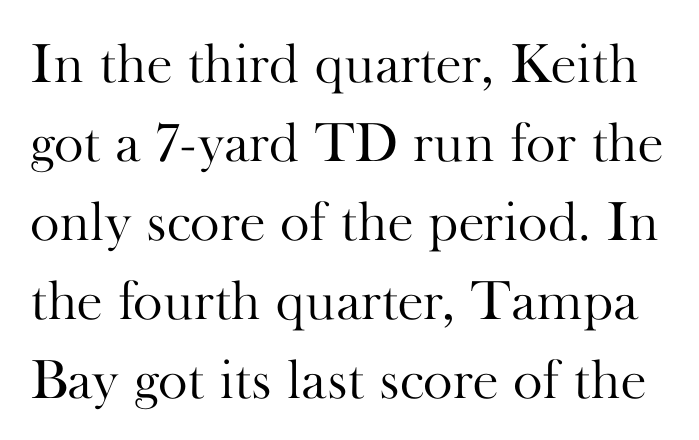
Q: Is the text bold? A: No.
Q: Is the text italic (slanted)? A: No, it is upright.
Q: Is the typeface a serif or a sans-serif typeface? A: Serif.
Q: Is the text underlined? A: No.
Q: Is the spacing between letters normal or unusually wide? A: Normal.
Q: Is the spacing between lines tight, normal or loose? A: Normal.
Q: Width (condensed, normal, or wide)? A: Normal.
Q: Stroke contrast? A: High.
Q: x-height? A: Small.
Q: Monospaced? A: No.
